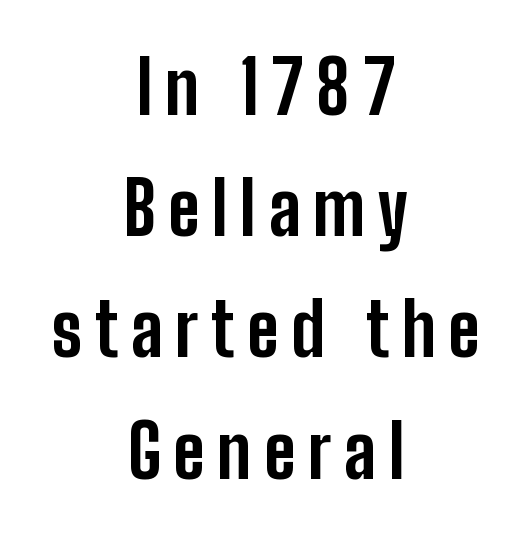
Is this a fixed-width face? No — the glyphs have proportional, varying widths. The rendering positions every line midway between the sides. Style check: upright. The lines sit at an ordinary, default distance from one another.
